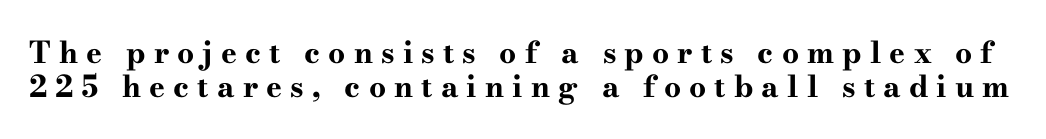
{"serif": "yes", "italic": "no", "bold": "yes", "weight": "bold", "width": "wide", "stroke_contrast": "high", "x_height": "small", "monospaced": "no", "underline": "no", "line_spacing": "tight", "line_spacing_ratio": 1.14, "letter_spacing": "wide", "letter_spacing_em": 0.27, "glyph_px": 30}
